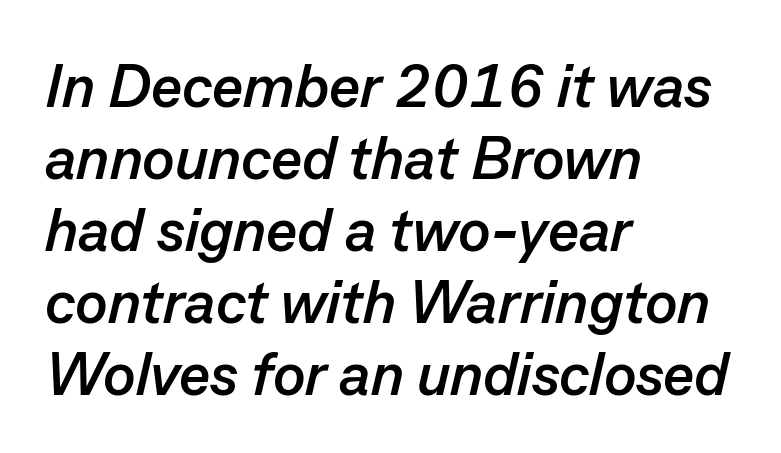
{"italic": "yes", "lean": "right", "slant_degrees": 13, "bold": "yes", "weight": "semibold", "width": "normal", "stroke_contrast": "low", "x_height": "medium", "monospaced": "no", "underline": "no", "align": "left", "line_spacing_ratio": 1.2, "letter_spacing": "normal", "letter_spacing_em": 0.0, "glyph_px": 60}
